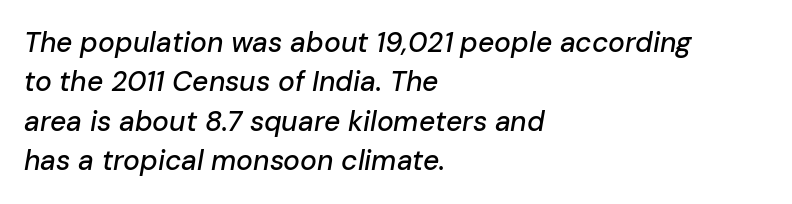
{"italic": "yes", "lean": "right", "slant_degrees": 10, "width": "normal", "stroke_contrast": "low", "x_height": "medium", "monospaced": "no", "underline": "no", "align": "left", "line_spacing": "normal", "line_spacing_ratio": 1.41, "letter_spacing": "normal", "letter_spacing_em": 0.0, "glyph_px": 28}
